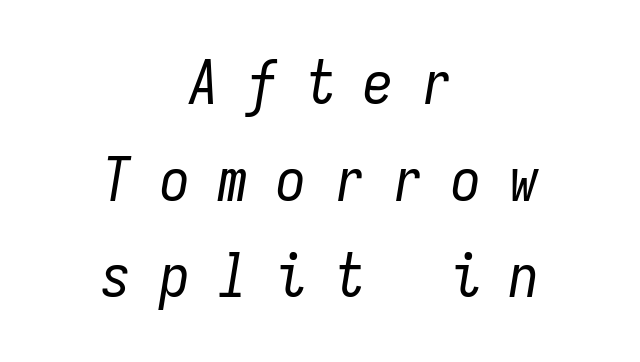
{"italic": "yes", "lean": "right", "slant_degrees": 9, "bold": "no", "weight": "regular", "width": "condensed", "stroke_contrast": "low", "x_height": "medium", "monospaced": "yes", "underline": "no", "align": "center", "line_spacing": "normal", "line_spacing_ratio": 1.61, "letter_spacing": "wide", "letter_spacing_em": 0.47, "glyph_px": 60}
